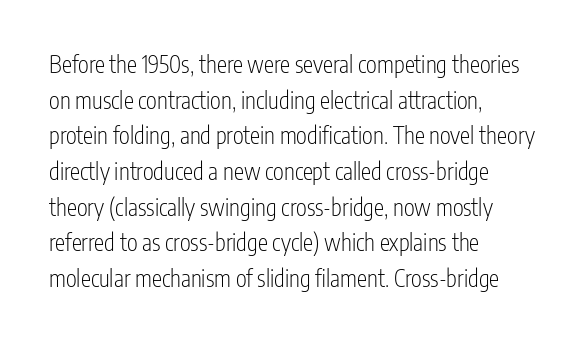
{"italic": "no", "bold": "no", "underline": "no", "align": "left", "line_spacing": "normal", "line_spacing_ratio": 1.55, "letter_spacing": "normal", "letter_spacing_em": 0.0, "glyph_px": 23}
